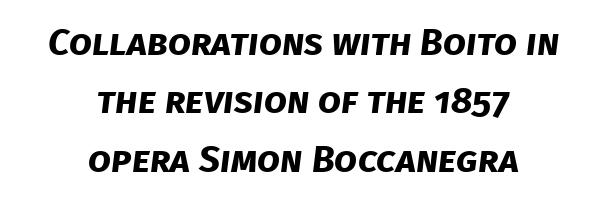
Q: Is the text bold? A: Yes.
Q: Is the typeface a serif or a sans-serif typeface? A: Sans-serif.
Q: Is the text underlined? A: No.
Q: How is the paragraph aligned? A: Centered.
Q: Is the spacing between letters normal or unusually wide? A: Normal.
Q: Is the spacing between lines tight, normal or loose? A: Normal.
Q: Width (condensed, normal, or wide)? A: Normal.
Q: Stroke contrast? A: Low.
Q: x-height? A: Large.
Q: Monospaced? A: No.
